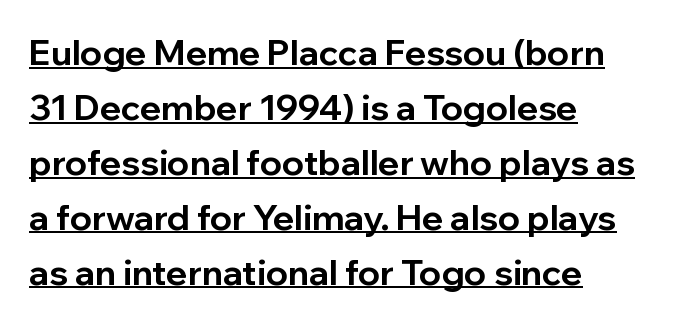
Posture: vertical. The rendering keeps characters at their native spacing. You could not count columns in this text — the font is proportionally spaced. The font family rendered here belongs to the sans-serif group. If you drew a ruler down the left edge, every line would touch it.
